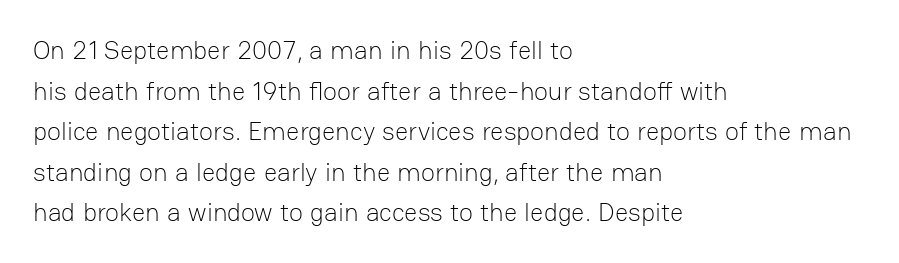
{"italic": "no", "bold": "no", "underline": "no", "align": "left", "line_spacing": "normal", "line_spacing_ratio": 1.56, "letter_spacing": "normal", "letter_spacing_em": 0.0, "glyph_px": 26}
